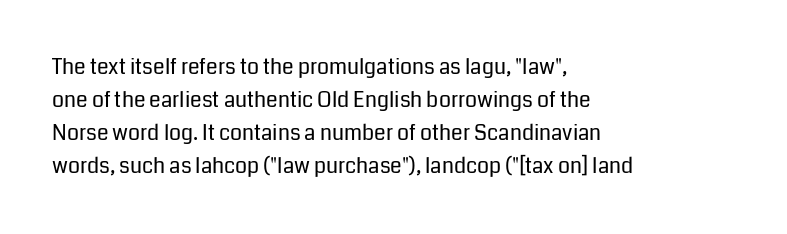
No italicization has been applied; the sample stays upright. This rendering features lettering with no underline. Summary of weight: not heavy and not bold. The typesetter chose a ragged-right arrangement here. The vertical gap from one line to the next is medium.
